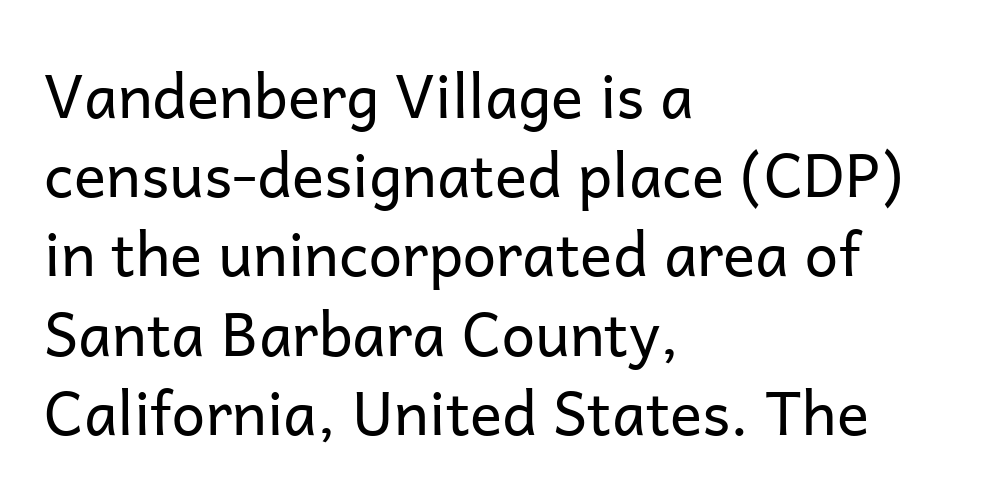
Weight: in the light-to-regular range. Each word holds together tightly as a unit, with standard inter-letter gaps. The text block is weighted toward the left margin, trailing off unevenly rightward. Quick note: not italic, upright.
